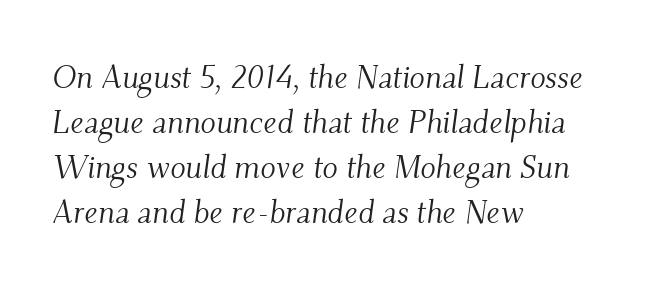
Q: Is the text bold? A: No.
Q: Is the text italic (slanted)? A: Yes, it leans right by about 9 degrees.
Q: Is the typeface a serif or a sans-serif typeface? A: Serif.
Q: Is the text underlined? A: No.
Q: How is the paragraph aligned? A: Left-aligned.
Q: Is the spacing between letters normal or unusually wide? A: Normal.
Q: Is the spacing between lines tight, normal or loose? A: Normal.
Q: Width (condensed, normal, or wide)? A: Normal.
Q: Stroke contrast? A: Medium.
Q: x-height? A: Small.
Q: Monospaced? A: No.
